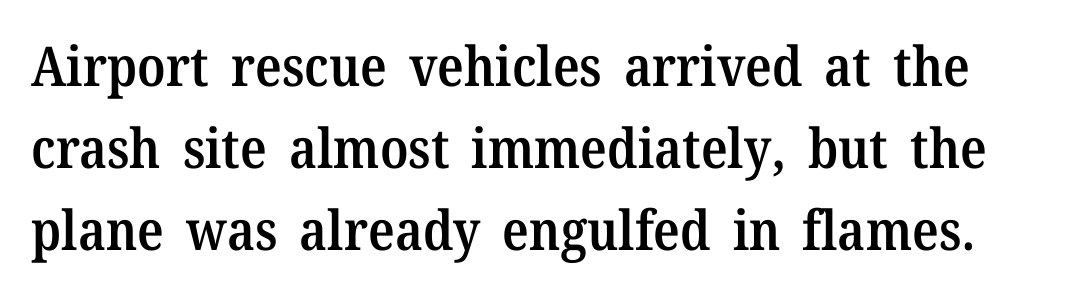
You could not count columns in this text — the font is proportionally spaced. You can tell it's not italic because the verticals are truly vertical. A normal amount of white space separates one row of letters from the next. You can tell from the footed stems that serif type was used.
